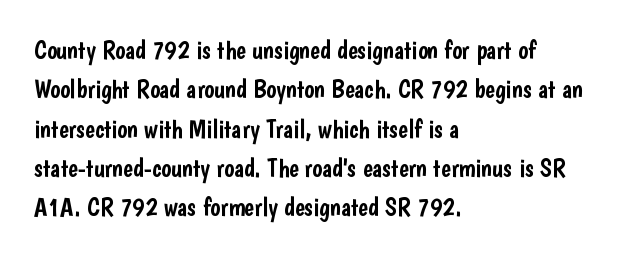
This rendering features lettering with no underline. Every row of glyphs begins at an identical x-position on the left. The leading is moderate, giving the passage an even texture. When letters stand straight like this, we call the style roman or upright.
